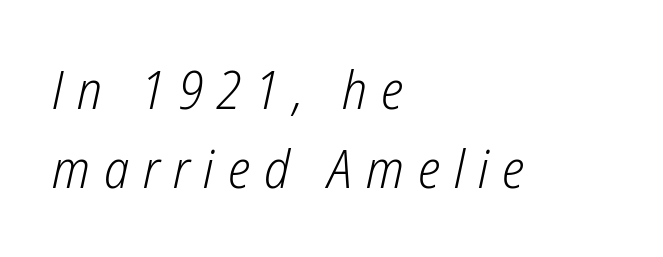
The image shows 53 px light, condensed type, italic (leaning right); set left-aligned, normal line spacing (1.5x), unusually wide letter spacing (+0.26 em), not underlined; low stroke contrast and a medium x-height.
